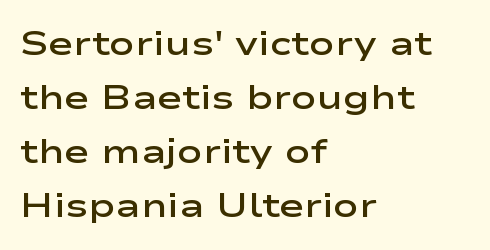
{"serif": "no", "italic": "no", "bold": "semi", "weight": "semibold", "width": "wide", "stroke_contrast": "low", "x_height": "medium", "monospaced": "no", "underline": "no", "align": "left", "line_spacing": "normal", "line_spacing_ratio": 1.59, "letter_spacing": "normal", "letter_spacing_em": 0.0, "glyph_px": 34}
